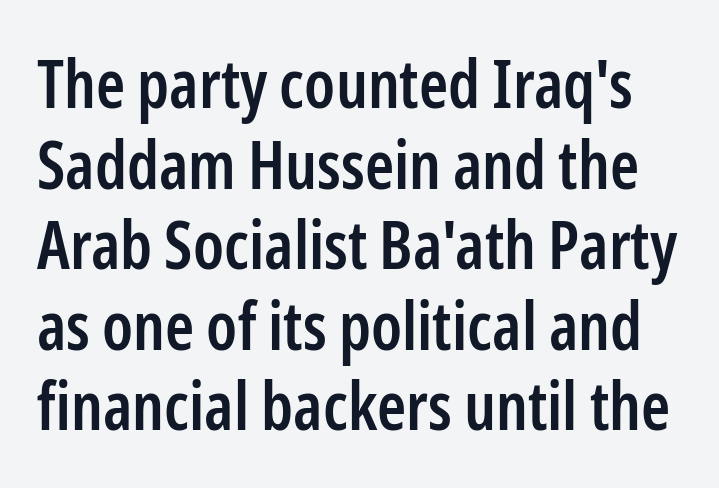
{"serif": "no", "italic": "no", "bold": "semi", "weight": "semibold", "width": "condensed", "stroke_contrast": "low", "x_height": "medium", "monospaced": "no", "underline": "no", "line_spacing_ratio": 1.22, "letter_spacing": "normal", "letter_spacing_em": 0.0, "glyph_px": 66}
